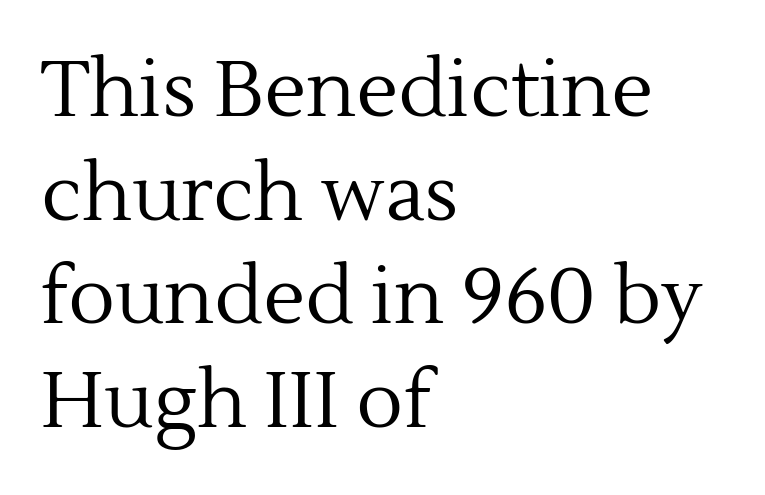
{"serif": "yes", "italic": "no", "bold": "no", "weight": "regular", "width": "normal", "x_height": "medium", "monospaced": "no", "underline": "no", "align": "left", "line_spacing": "normal", "line_spacing_ratio": 1.33, "letter_spacing": "normal", "letter_spacing_em": 0.0, "glyph_px": 78}
